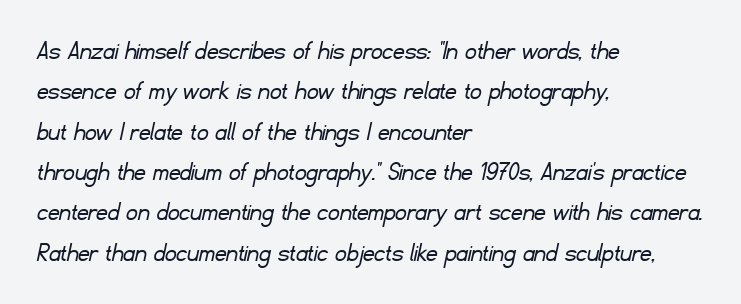
The image shows 28 px light sans-serif type; set left-aligned, normal line spacing (1.44x), normal letter spacing, not underlined; low stroke contrast and a small x-height.
